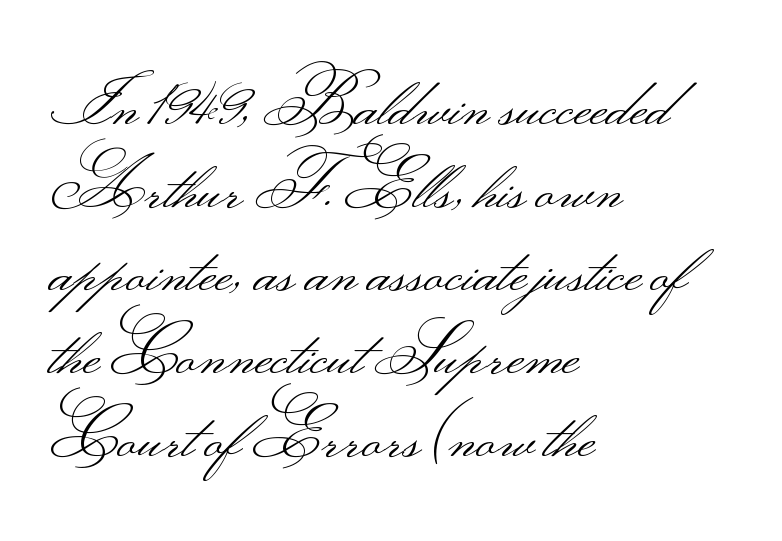
Q: Is the text bold? A: No.
Q: Is the text italic (slanted)? A: Yes.
Q: Is the typeface a serif or a sans-serif typeface? A: Sans-serif.
Q: Is the text underlined? A: No.
Q: How is the paragraph aligned? A: Left-aligned.
Q: Is the spacing between letters normal or unusually wide? A: Normal.
Q: Width (condensed, normal, or wide)? A: Wide.
Q: Stroke contrast? A: Medium.
Q: Monospaced? A: No.
